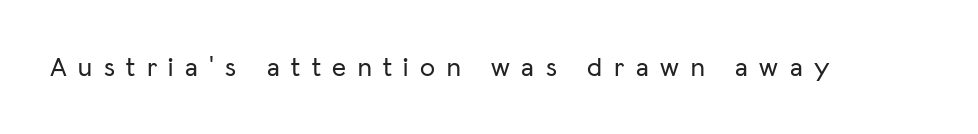
The image shows 27 px text type, upright; set unusually wide letter spacing (+0.43 em), not underlined.
